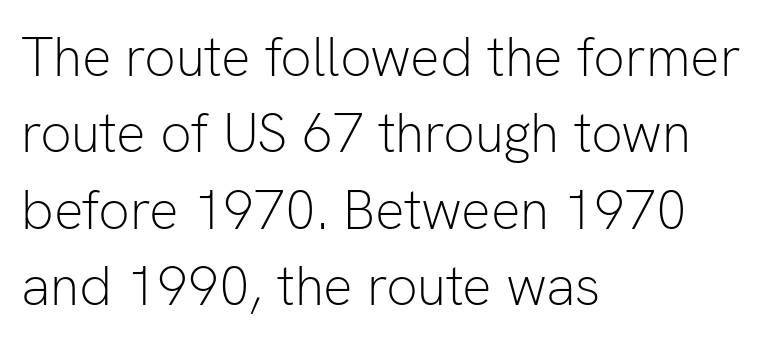
Each word holds together tightly as a unit, with standard inter-letter gaps. The specimen omits any rule beneath the text block's lines. Observe the absence of serifs on each vertical stroke in this sample. Vertical strokes here are truly vertical. The text block is weighted toward the left margin, trailing off unevenly rightward. If you measured baseline to baseline, you'd find a middling distance.
